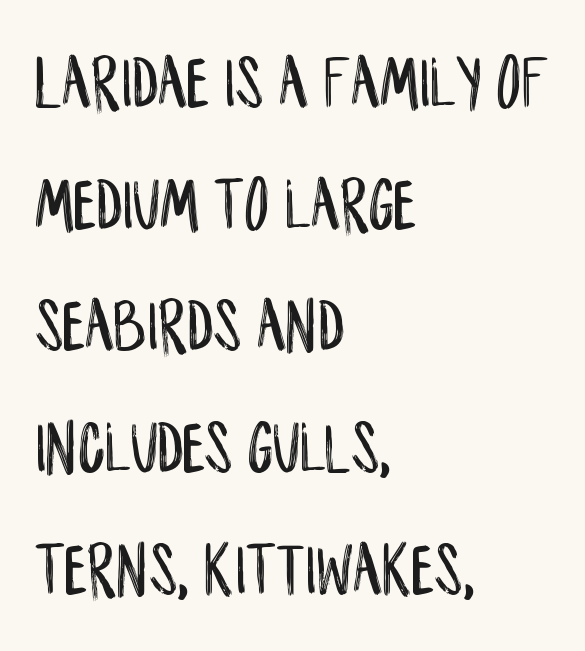
The image shows 77 px condensed sans-serif type, upright; set left-aligned, normal line spacing (1.58x), normal letter spacing, not underlined; low stroke contrast and a large x-height.
